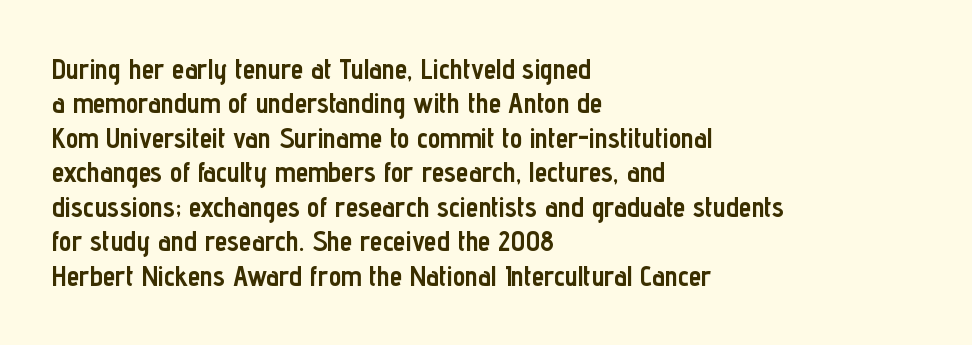
Q: Is the text bold? A: Yes.
Q: Is the text italic (slanted)? A: No, it is upright.
Q: Is the typeface a serif or a sans-serif typeface? A: Sans-serif.
Q: Is the text underlined? A: No.
Q: How is the paragraph aligned? A: Left-aligned.
Q: Is the spacing between letters normal or unusually wide? A: Normal.
Q: Width (condensed, normal, or wide)? A: Condensed.
Q: Stroke contrast? A: Low.
Q: x-height? A: Medium.
Q: Monospaced? A: No.
